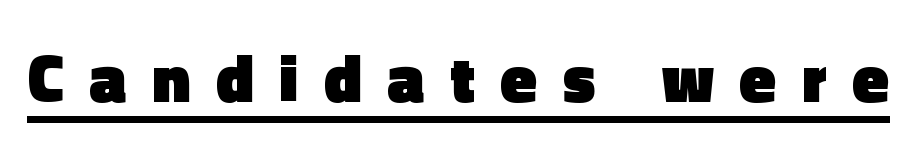
The image shows 67 px heavy sans-serif type, upright; set unusually wide letter spacing (+0.38 em), underlined; a medium x-height.
